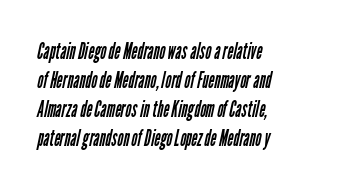
Lines of text with bare space underneath. Stems and bowls with no extra thickness — not bold. The rendering keeps characters at their native spacing. In terms of leading, this rendering sits right in the middle.
